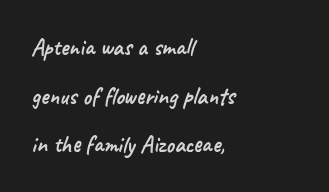
Q: Is the text underlined? A: No.
Q: How is the paragraph aligned? A: Left-aligned.
Q: Is the spacing between letters normal or unusually wide? A: Normal.
Q: Is the spacing between lines tight, normal or loose? A: Loose.
